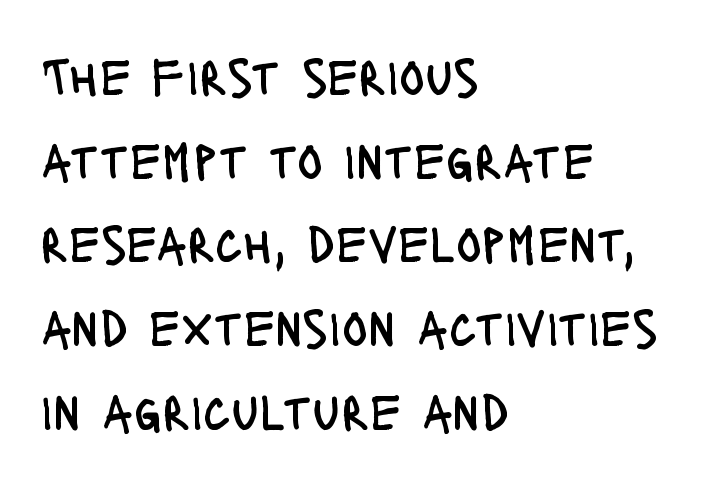
{"serif": "no", "italic": "no", "bold": "no", "weight": "regular", "width": "condensed", "stroke_contrast": "low", "x_height": "large", "monospaced": "no", "underline": "no", "align": "left", "line_spacing": "normal", "line_spacing_ratio": 1.55, "letter_spacing": "normal", "letter_spacing_em": 0.0, "glyph_px": 54}
